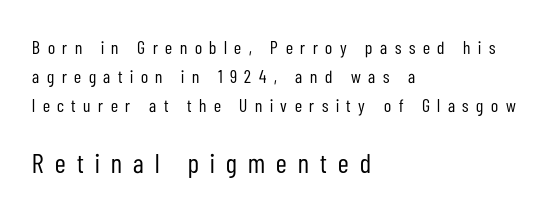
Is the block centered? No — it sits flush against the left margin. Characters remain perfectly vertical along every line. Vertical spacing — default. Any mark beneath the type? The region is blank. Each word looks stretched out because of the extra space between its letters. No extra ink here — the face is not bold.
